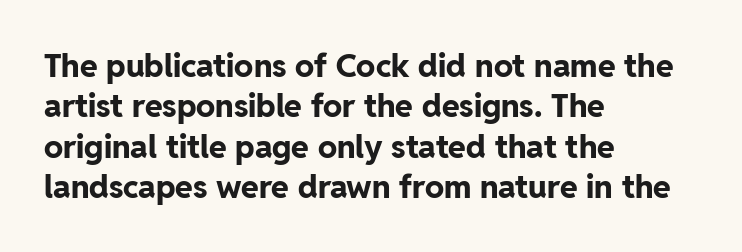
Descenders hang freely into open space. Nothing sits at the stroke ends, so this counts as sans-serif. In terms of letterspacing, this is plain default setting. Posture: vertical. A typesetter would call this proportional, since set widths differ per character. Casual observation: everything's shoved over to the left.
